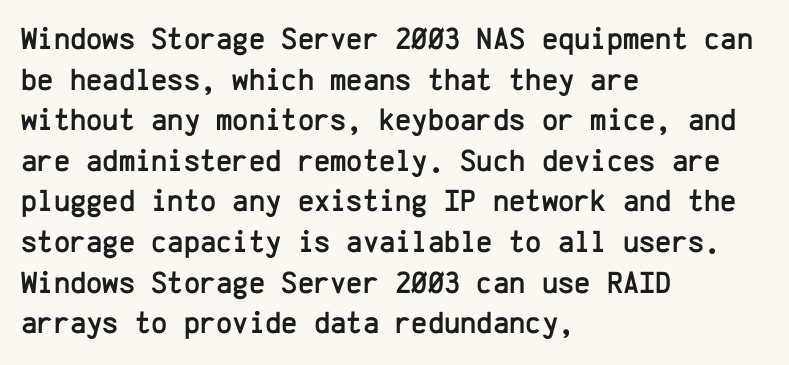
The image shows 31 px sans-serif type, upright, monospaced; set left-aligned, normal line spacing (1.31x), normal letter spacing, not underlined; low stroke contrast and a medium x-height.
